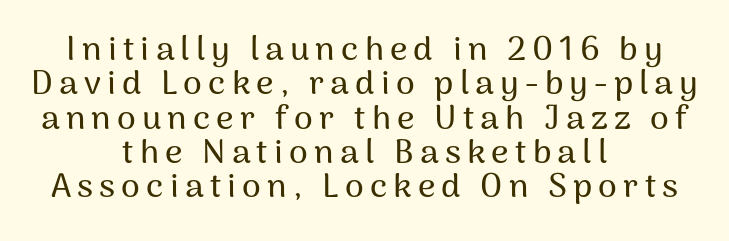
Q: Is the text italic (slanted)? A: No, it is upright.
Q: Is the typeface a serif or a sans-serif typeface? A: Sans-serif.
Q: Is the text underlined? A: No.
Q: How is the paragraph aligned? A: Centered.
Q: Is the spacing between lines tight, normal or loose? A: Tight.
Q: Width (condensed, normal, or wide)? A: Normal.
Q: Stroke contrast? A: Medium.
Q: x-height? A: Medium.
Q: Monospaced? A: No.
